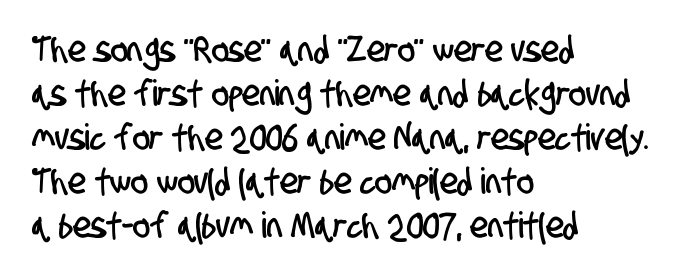
Q: Is the typeface a serif or a sans-serif typeface? A: Sans-serif.
Q: Is the text underlined? A: No.
Q: How is the paragraph aligned? A: Left-aligned.
Q: Is the spacing between letters normal or unusually wide? A: Normal.
Q: Width (condensed, normal, or wide)? A: Condensed.
Q: Stroke contrast? A: Low.
Q: x-height? A: Large.
Q: Monospaced? A: No.
